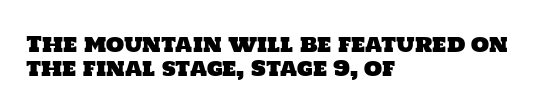
Tracking here is standard; glyphs follow each other at the usual distance. Letters rest on an invisible, unmarked baseline. In CSS terms this would be text-align: left. Reading down the column, the eye jumps only a short way to each next line.
